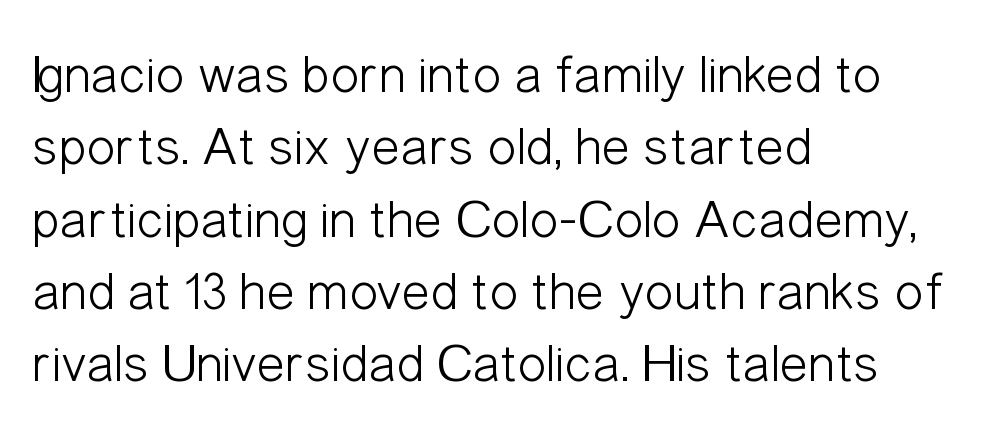
The typesetting does not lean heavy: it is not bold. Posture: upright roman. Does the copy run flush right? No — it runs flush left. These lines are rendered in a variable-pitch font. Each new line begins a customary step beneath the previous one.
